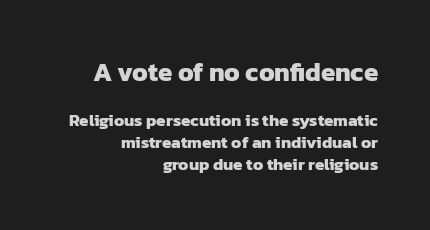
Q: Is the text bold? A: Yes.
Q: Is the text underlined? A: No.
Q: How is the paragraph aligned? A: Right-aligned.
Q: Is the spacing between letters normal or unusually wide? A: Normal.
Q: Is the spacing between lines tight, normal or loose? A: Normal.
Q: Which block of text is set in a larger size, the first (top) or the second (bottom)? A: The first (top) one.
